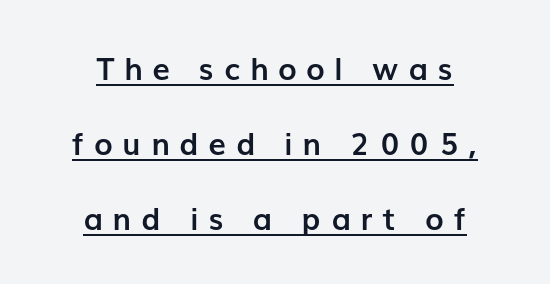
Vertical spacing — loose. Proportional: the letters do not fall into vertical columns. Typographically, this falls in the sans-serif category. Rendered with straight, roman letterforms. The lines are quadded center.
